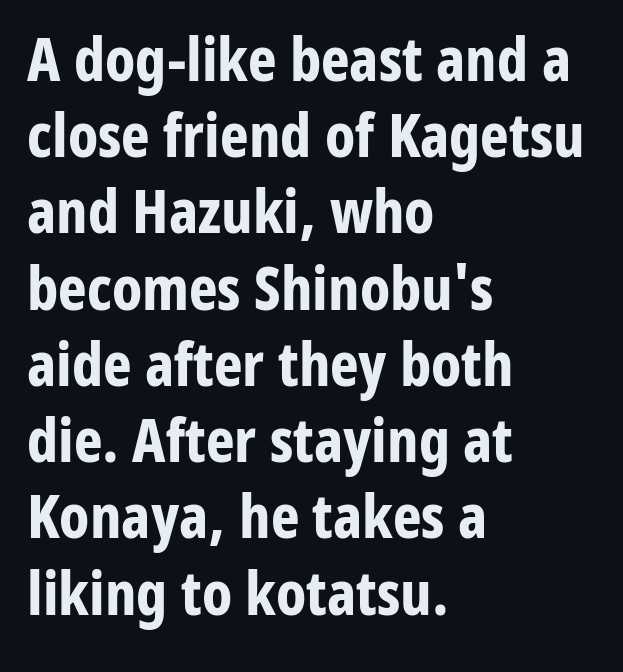
Q: Is the text bold? A: Yes.
Q: Is the text italic (slanted)? A: No, it is upright.
Q: Is the typeface a serif or a sans-serif typeface? A: Sans-serif.
Q: Is the text underlined? A: No.
Q: How is the paragraph aligned? A: Left-aligned.
Q: Is the spacing between letters normal or unusually wide? A: Normal.
Q: Is the spacing between lines tight, normal or loose? A: Normal.
Q: Width (condensed, normal, or wide)? A: Condensed.
Q: Stroke contrast? A: Low.
Q: x-height? A: Medium.
Q: Monospaced? A: No.
